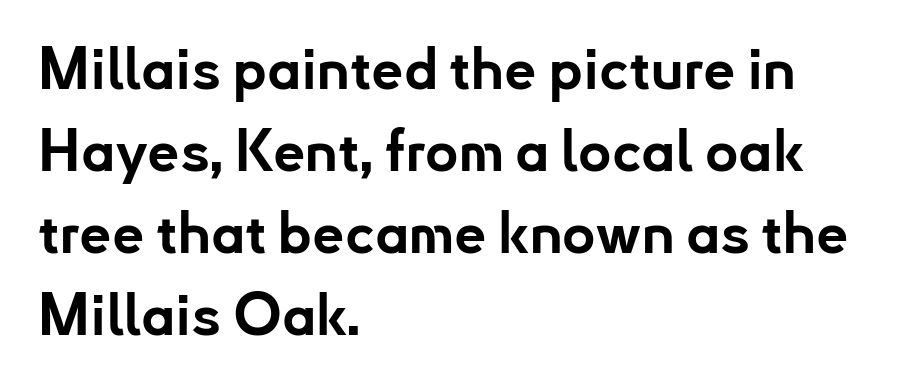
The image shows 57 px bold sans-serif type, upright; set left-aligned, normal line spacing (1.44x), normal letter spacing, not underlined; low stroke contrast and a small x-height.
